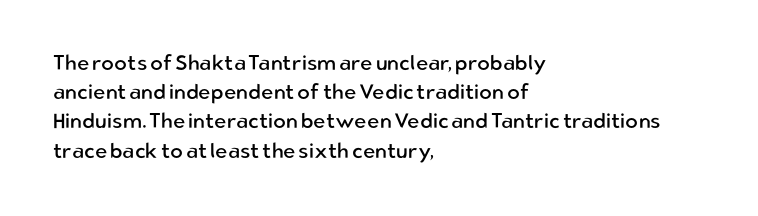
The image shows 21 px text type, upright; set left-aligned, normal line spacing (1.39x), normal letter spacing, not underlined.
